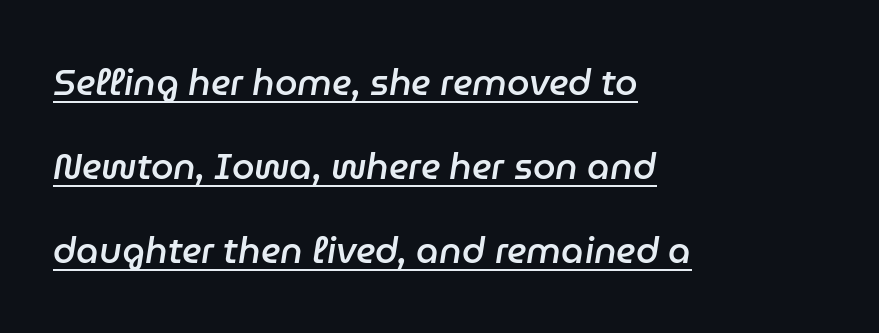
{"italic": "yes", "lean": "right", "slant_degrees": 9, "bold": "semi", "weight": "semibold", "width": "normal", "stroke_contrast": "low", "x_height": "medium", "monospaced": "no", "underline": "yes", "align": "left", "line_spacing": "loose", "line_spacing_ratio": 2.33, "letter_spacing": "normal", "letter_spacing_em": 0.0, "glyph_px": 36}
